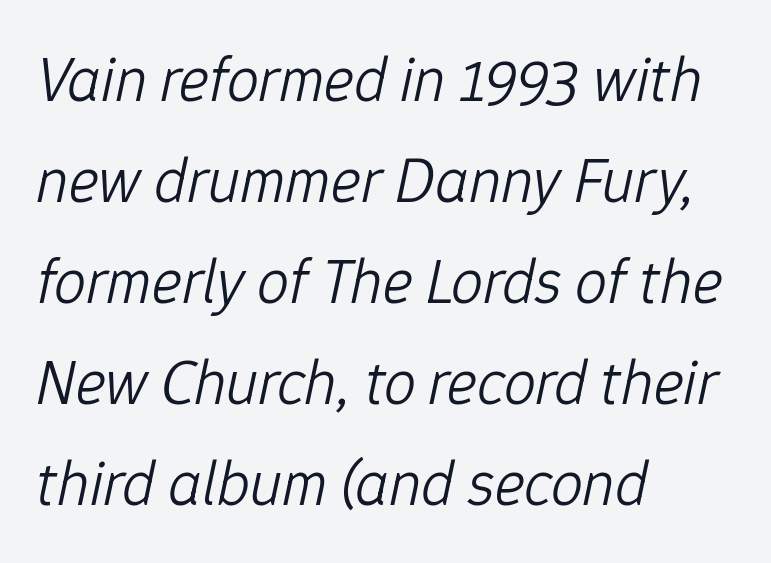
Q: Is the text bold? A: No.
Q: Is the text italic (slanted)? A: Yes, it leans right by about 12 degrees.
Q: Is the text underlined? A: No.
Q: How is the paragraph aligned? A: Left-aligned.
Q: Is the spacing between letters normal or unusually wide? A: Normal.
Q: Is the spacing between lines tight, normal or loose? A: Normal.
Q: Width (condensed, normal, or wide)? A: Normal.
Q: Stroke contrast? A: Low.
Q: x-height? A: Medium.
Q: Monospaced? A: No.
